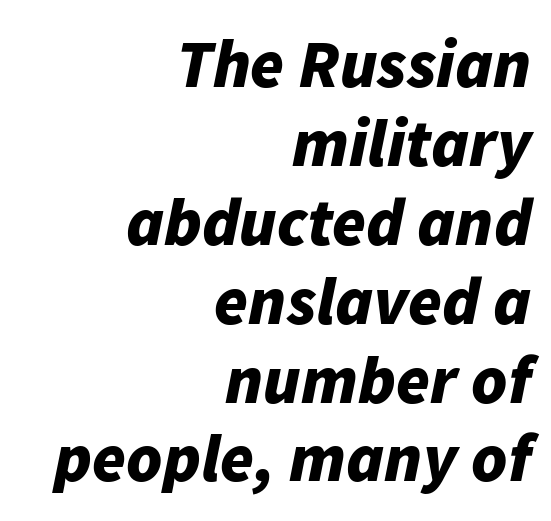
In terms of letterspacing, this is plain default setting. Does the copy run flush right? Yes — the right margin is perfectly even. The glyphs look as if they've been sheared to an angle. The passage shown is typed in a proportional face where columns would drift. Descenders are the only things crossing below the line.
